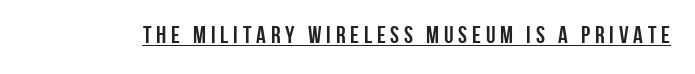
Q: Is the text bold? A: Yes.
Q: Is the text italic (slanted)? A: No, it is upright.
Q: Is the text underlined? A: Yes.
Q: Is the spacing between letters normal or unusually wide? A: Unusually wide.
